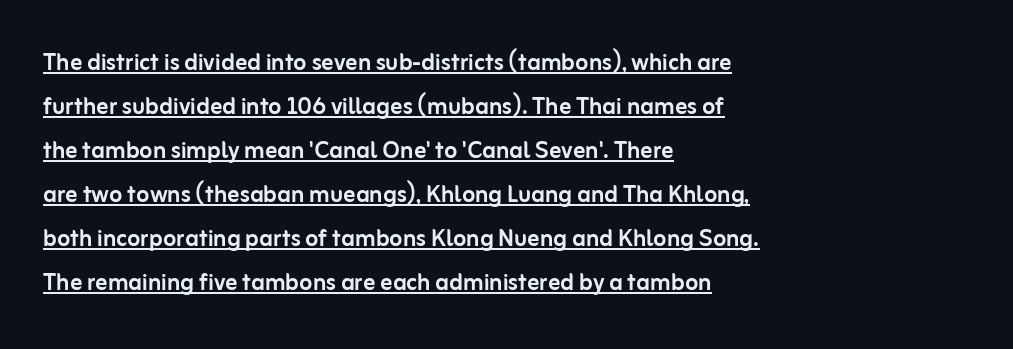
Posture: straight, roman, zero tilt. Tracking here is standard; glyphs follow each other at the usual distance. You can tell from the bare stems that sans-serif type was used. A typesetter would call this proportional, since set widths differ per character. Looks like someone drew a line under every word here. Summary of vertical rhythm: regular, with standard interline spacing.
